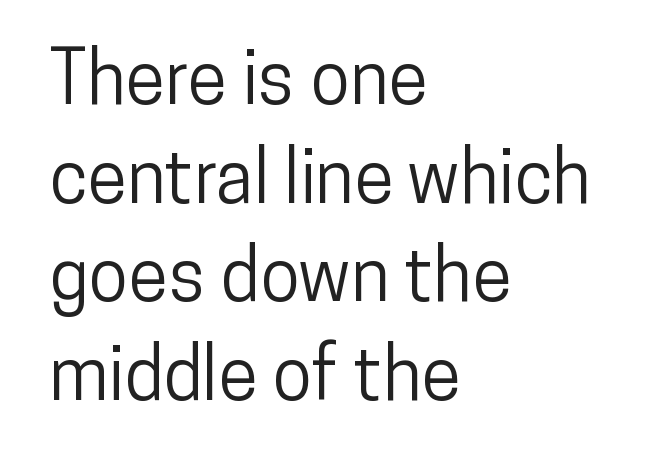
The image shows 73 px condensed sans-serif type, upright; set left-aligned, normal line spacing (1.35x), normal letter spacing, not underlined; low stroke contrast and a medium x-height.
